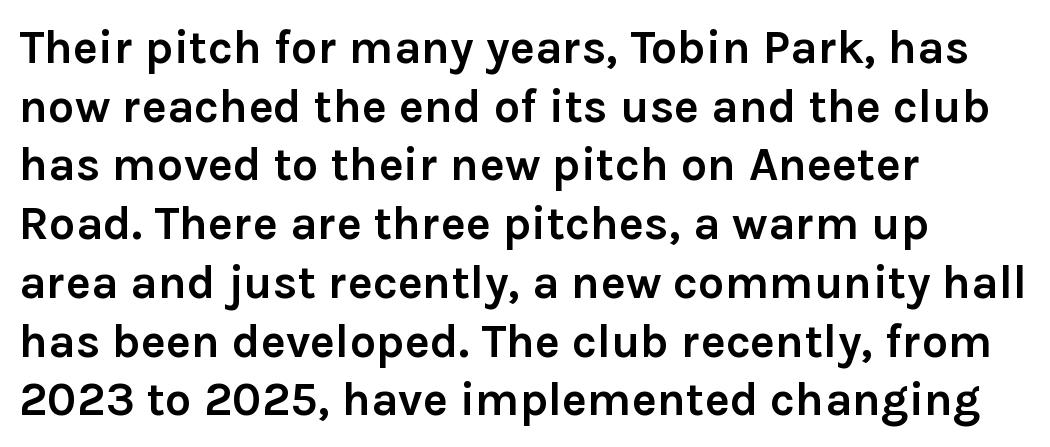
The image shows 47 px semibold sans-serif type, upright; set left-aligned, normal line spacing (1.25x), normal letter spacing, not underlined; low stroke contrast and a medium x-height.
